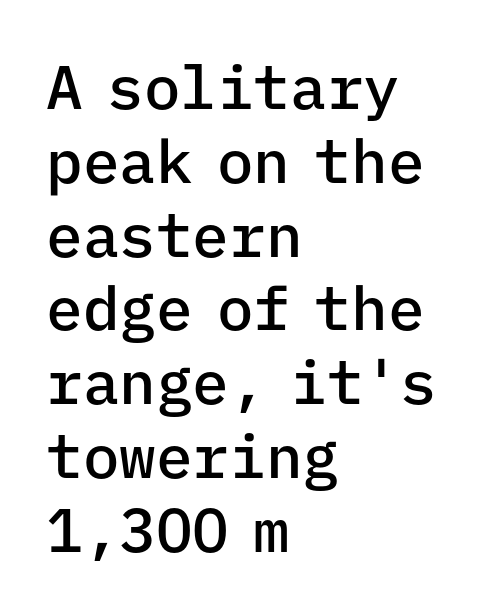
Q: Is the text bold? A: Semi-bold.
Q: Is the text italic (slanted)? A: No, it is upright.
Q: Is the typeface a serif or a sans-serif typeface? A: Sans-serif.
Q: Is the text underlined? A: No.
Q: How is the paragraph aligned? A: Left-aligned.
Q: Is the spacing between letters normal or unusually wide? A: Normal.
Q: Width (condensed, normal, or wide)? A: Normal.
Q: Stroke contrast? A: Low.
Q: x-height? A: Medium.
Q: Monospaced? A: Yes.
